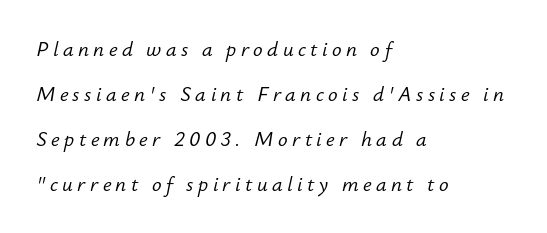
{"italic": "yes", "lean": "right", "slant_degrees": 12, "bold": "no", "underline": "no", "align": "left", "line_spacing": "loose", "line_spacing_ratio": 2.25, "letter_spacing": "wide", "letter_spacing_em": 0.22, "glyph_px": 20}
